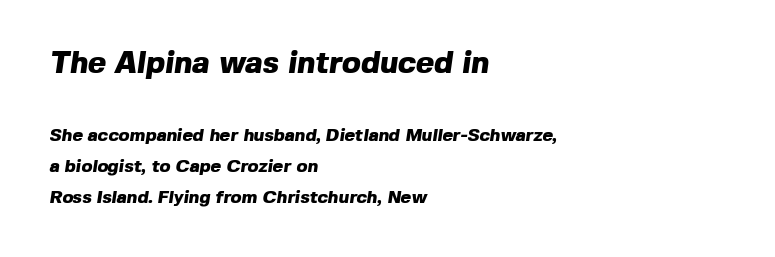
Q: Is the text bold? A: Yes.
Q: Is the typeface a serif or a sans-serif typeface? A: Sans-serif.
Q: Is the text underlined? A: No.
Q: How is the paragraph aligned? A: Left-aligned.
Q: Is the spacing between letters normal or unusually wide? A: Normal.
Q: Which block of text is set in a larger size, the first (top) or the second (bottom)? A: The first (top) one.
Q: Width (condensed, normal, or wide)? A: Normal.
Q: x-height? A: Medium.
Q: Monospaced? A: No.
